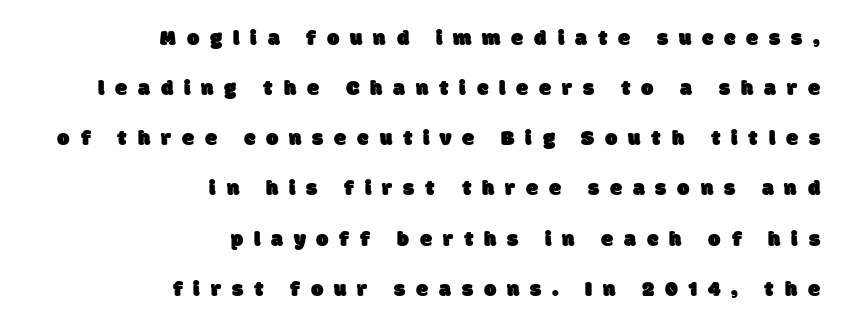
The space directly below the letters is spotless. The text block is weighted toward the right margin, trailing off unevenly leftward. Inter-character spacing is expanded well beyond the font's built-in metrics. The leading is generous, giving the passage an open texture.
